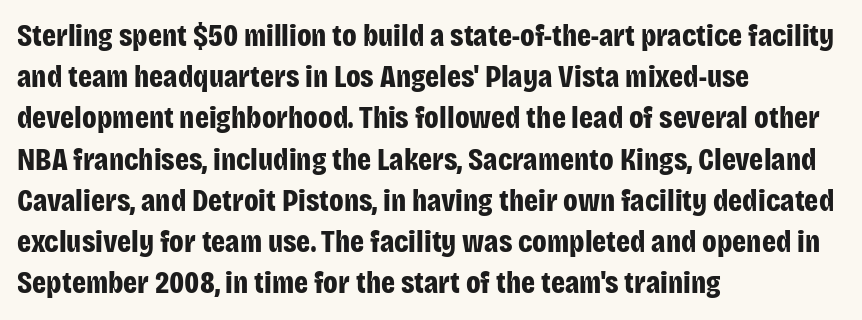
Spacing verdict: proportional, widths tailored to each character. Spacing between characters is what you'd get straight out of the box. The gap between lines stays unmarked. Regarding leading, the lines here are spaced in the standard way. The lines in this sample share a left origin and differ only in where they stop. Characters remain perfectly vertical along every line.
